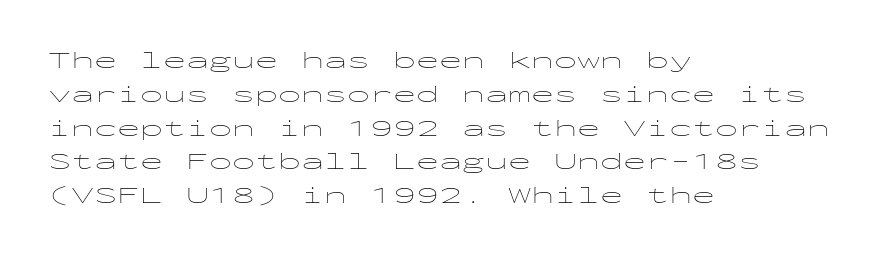
The image shows 23 px text type, upright; set left-aligned, normal line spacing (1.47x), normal letter spacing, not underlined.
